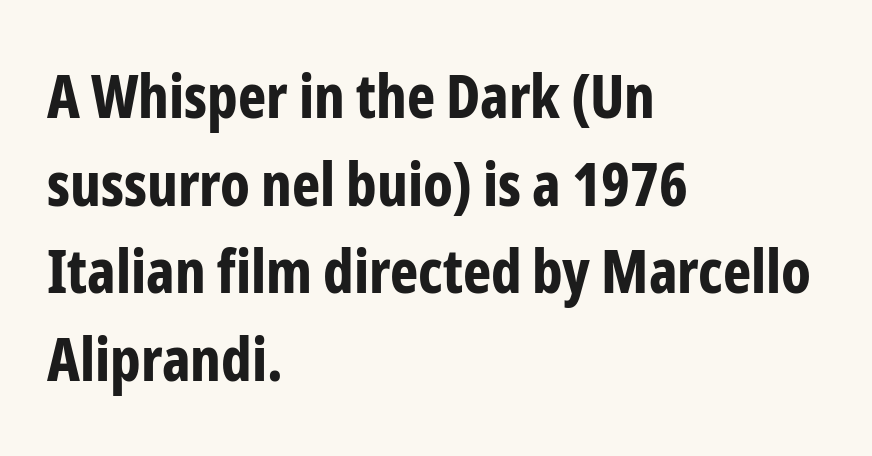
The image shows 60 px bold, condensed sans-serif type, upright; set left-aligned, normal line spacing (1.46x), normal letter spacing, not underlined; low stroke contrast and a medium x-height.
